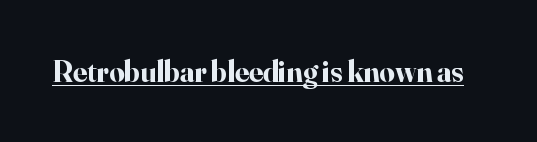
In terms of posture, this sample is upright. No extra tracking has been applied to these lines. The designer went with a serif here, giving each stem small feet. Each letter keeps its own natural width here, so spacing adapts to shape.
